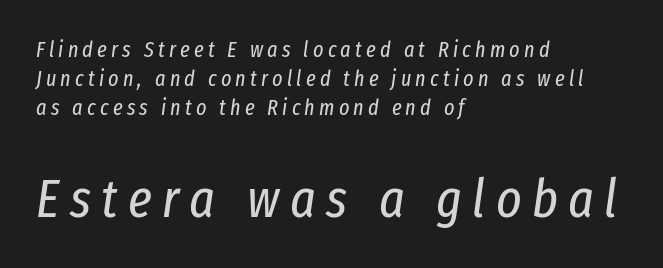
The rendering anchors every line to the left-hand side. Notice how descenders clear the ascenders below comfortably — that's standard leading. When letters slant like this, we call the style italic. Descenders hang freely into open space. These lines are rendered in a variable-pitch font.
